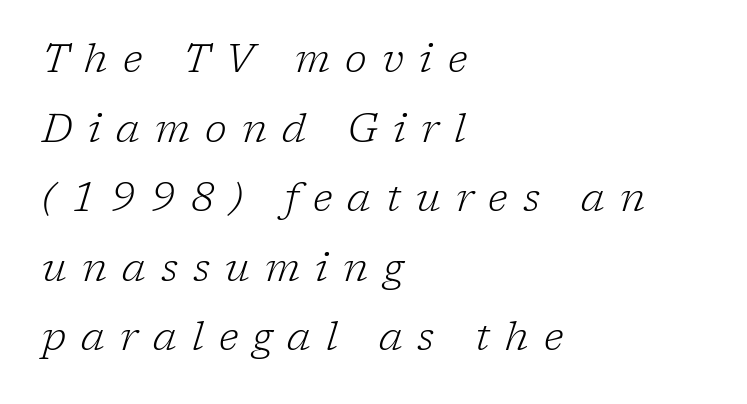
{"serif": "yes", "italic": "yes", "lean": "right", "slant_degrees": 17, "bold": "no", "weight": "light", "width": "normal", "stroke_contrast": "low", "x_height": "medium", "monospaced": "no", "underline": "no", "align": "left", "line_spacing_ratio": 1.74, "letter_spacing": "wide", "letter_spacing_em": 0.38, "glyph_px": 40}
